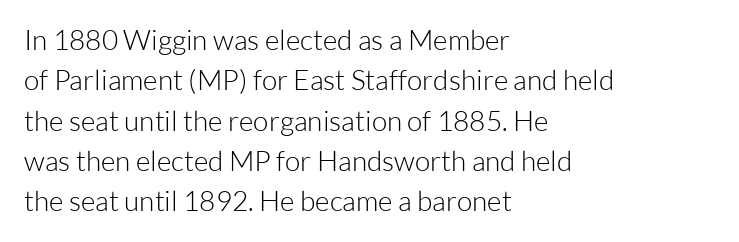
Style check: upright. Font category for this specimen: sans-serif. Regarding leading, the lines here are spaced in the standard way. Stroke thickness stays within the range of a standard reading face or lighter. The lines are quadded left.
